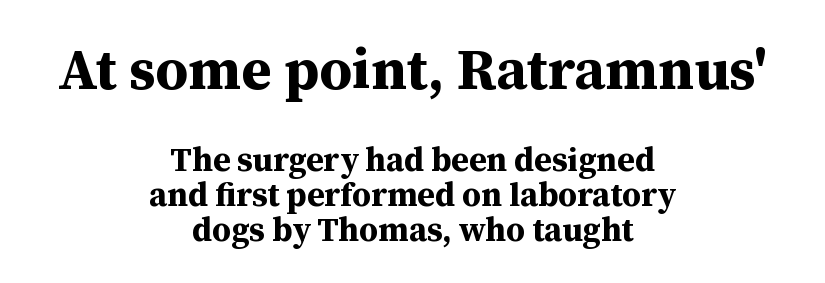
{"serif": "yes", "italic": "no", "bold": "yes", "weight": "bold", "width": "normal", "stroke_contrast": "medium", "x_height": "medium", "monospaced": "no", "underline": "no", "align": "center", "line_spacing": "tight", "line_spacing_ratio": 1.07, "letter_spacing": "normal", "letter_spacing_em": 0.0, "larger_block": "first", "size_ratio": 1.73, "glyph_px": 57}
